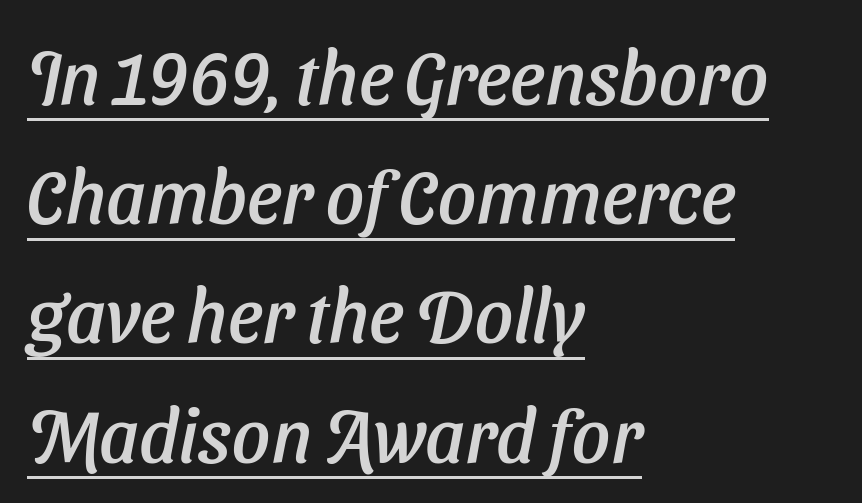
{"width": "normal", "stroke_contrast": "low", "x_height": "medium", "monospaced": "no", "underline": "yes", "align": "left", "line_spacing": "normal", "line_spacing_ratio": 1.59, "letter_spacing": "normal", "letter_spacing_em": 0.0, "glyph_px": 75}
